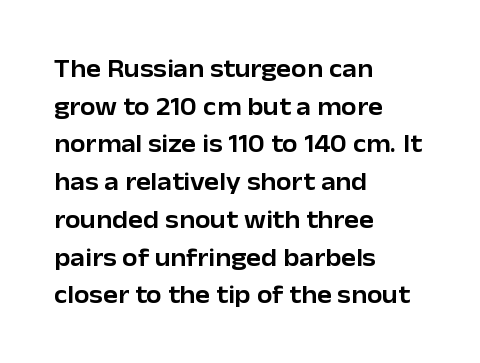
Descender tails drop into unmarked territory. If you drew a ruler down the left edge, every line would touch it. Nope, not italic — everything's standing straight. Successive baselines arrive at the customary interval. Tracking value appears to be zero — textbook default spacing.
